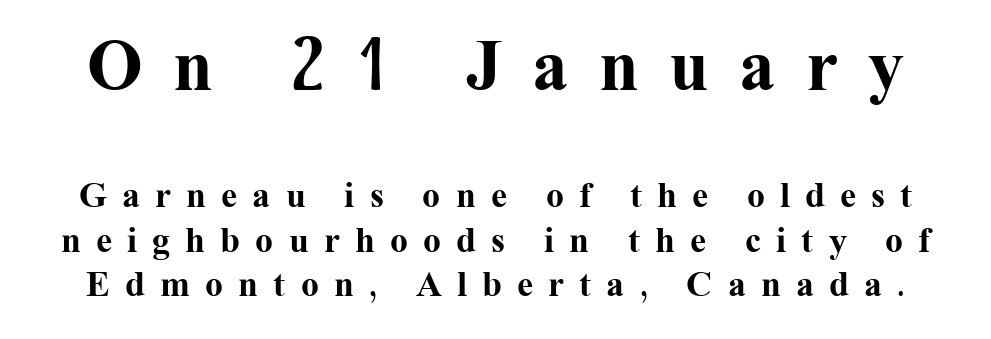
Display-style spreading of the glyphs; the letterfit is very open. Varying glyph widths throughout — classic text-font behaviour. Strong, thick strokes mark this as bold type. The emphasis by scale lands on block number one, above.
